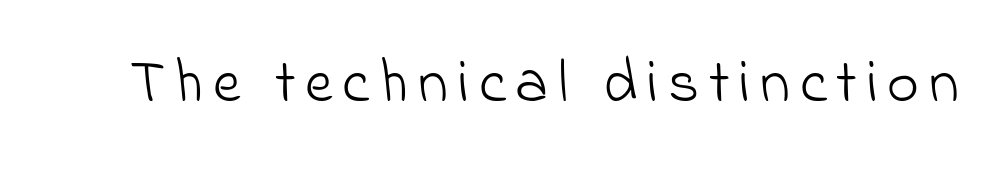
You can tell from the bare stems that sans-serif type was used. Bold? No — there's no thickening of the strokes. Clear beneath every line of the passage. Character widths vary here, with narrow letters taking less room than wide ones.
